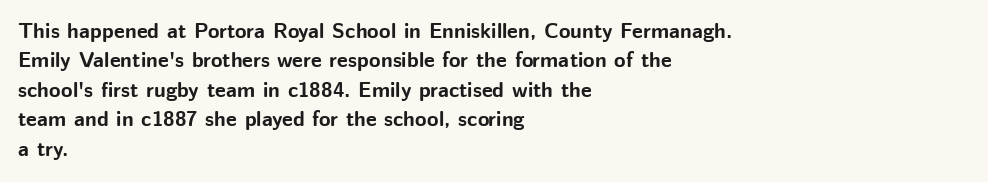
Q: Is the text bold? A: Yes.
Q: Is the text italic (slanted)? A: No, it is upright.
Q: Is the text underlined? A: No.
Q: How is the paragraph aligned? A: Left-aligned.
Q: Is the spacing between letters normal or unusually wide? A: Normal.
Q: Is the spacing between lines tight, normal or loose? A: Normal.
